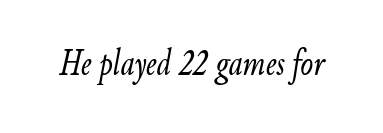
{"italic": "yes", "lean": "right", "slant_degrees": 9, "bold": "no", "weight": "light", "width": "condensed", "stroke_contrast": "low", "x_height": "small", "monospaced": "no", "underline": "no", "letter_spacing": "normal", "letter_spacing_em": 0.0, "glyph_px": 38}
